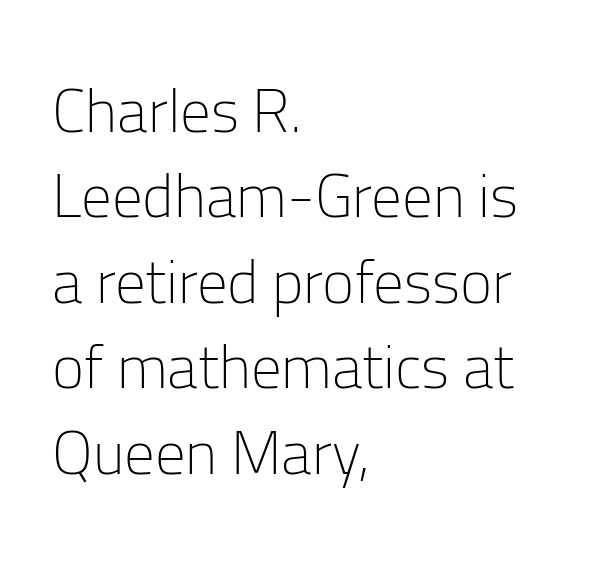
The image shows 61 px light sans-serif type, upright; set left-aligned, normal line spacing (1.4x), normal letter spacing, not underlined; low stroke contrast and a medium x-height.
